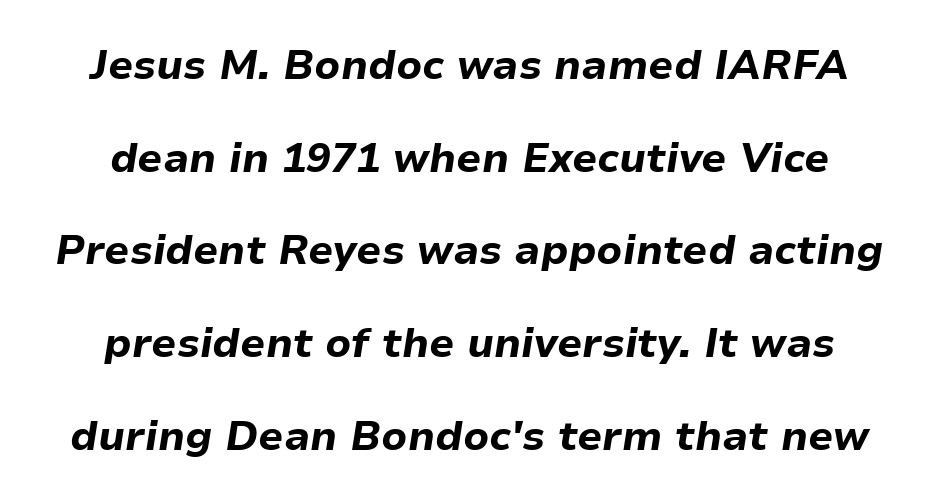
The image shows 41 px bold type, italic (leaning right); set centered, loose line spacing (2.26x), normal letter spacing, not underlined; low stroke contrast and a medium x-height.
